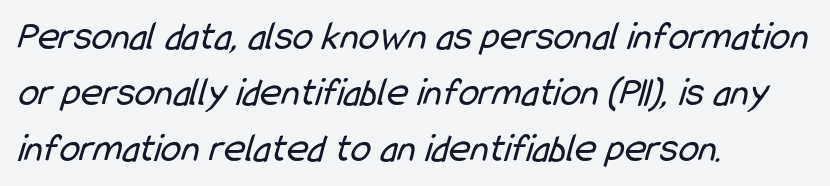
Q: Is the text bold? A: No.
Q: Is the typeface a serif or a sans-serif typeface? A: Sans-serif.
Q: Is the text underlined? A: No.
Q: How is the paragraph aligned? A: Left-aligned.
Q: Is the spacing between letters normal or unusually wide? A: Normal.
Q: Is the spacing between lines tight, normal or loose? A: Normal.
Q: Width (condensed, normal, or wide)? A: Condensed.
Q: Stroke contrast? A: Low.
Q: x-height? A: Medium.
Q: Monospaced? A: No.
